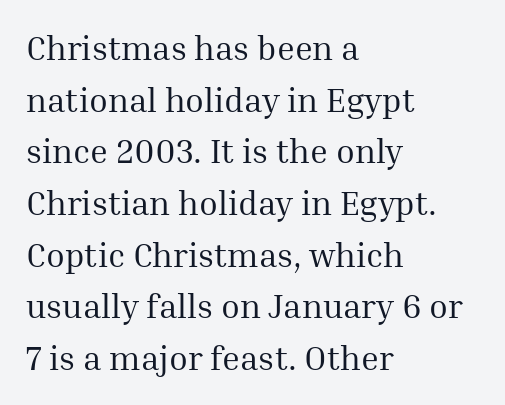
Q: Is the text bold? A: No.
Q: Is the text italic (slanted)? A: No, it is upright.
Q: Is the typeface a serif or a sans-serif typeface? A: Serif.
Q: Is the text underlined? A: No.
Q: How is the paragraph aligned? A: Left-aligned.
Q: Is the spacing between letters normal or unusually wide? A: Normal.
Q: Is the spacing between lines tight, normal or loose? A: Normal.
Q: Width (condensed, normal, or wide)? A: Normal.
Q: Stroke contrast? A: Medium.
Q: x-height? A: Medium.
Q: Monospaced? A: No.
